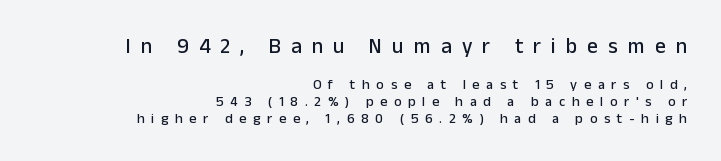
{"italic": "no", "underline": "no", "align": "right", "line_spacing_ratio": 1.21, "letter_spacing": "wide", "letter_spacing_em": 0.48, "larger_block": "first", "size_ratio": 1.5, "glyph_px": 21}
